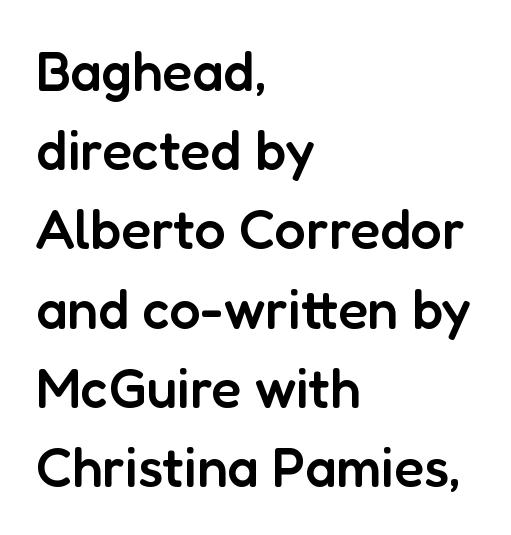
{"serif": "no", "italic": "no", "bold": "semi", "weight": "semibold", "width": "normal", "stroke_contrast": "low", "x_height": "medium", "monospaced": "no", "underline": "no", "align": "left", "line_spacing": "normal", "line_spacing_ratio": 1.44, "letter_spacing": "normal", "letter_spacing_em": 0.0, "glyph_px": 55}
